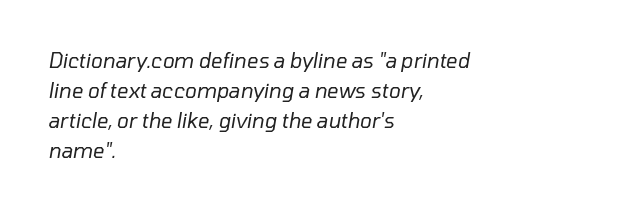
Q: Is the text bold? A: No.
Q: Is the text italic (slanted)? A: Yes, it leans right by about 10 degrees.
Q: Is the text underlined? A: No.
Q: How is the paragraph aligned? A: Left-aligned.
Q: Is the spacing between letters normal or unusually wide? A: Normal.
Q: Is the spacing between lines tight, normal or loose? A: Normal.
